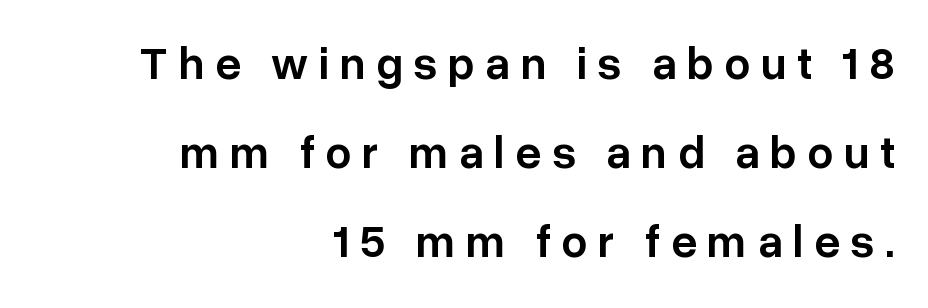
The image shows 46 px semibold sans-serif type, upright; set right-aligned, loose line spacing (1.94x), unusually wide letter spacing (+0.23 em), not underlined; low stroke contrast and a medium x-height.
